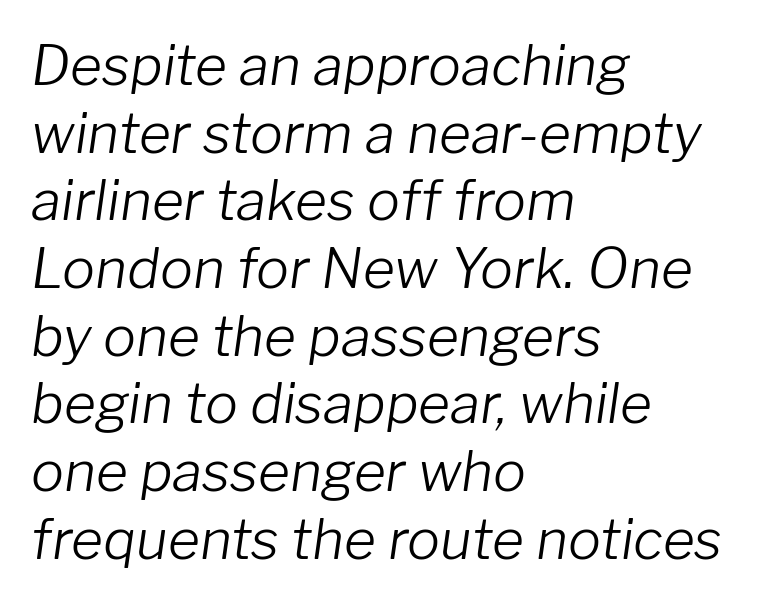
Q: Is the text bold? A: No.
Q: Is the text italic (slanted)? A: Yes, it leans right by about 8 degrees.
Q: Is the text underlined? A: No.
Q: How is the paragraph aligned? A: Left-aligned.
Q: Is the spacing between letters normal or unusually wide? A: Normal.
Q: Width (condensed, normal, or wide)? A: Normal.
Q: Stroke contrast? A: Low.
Q: x-height? A: Medium.
Q: Monospaced? A: No.
